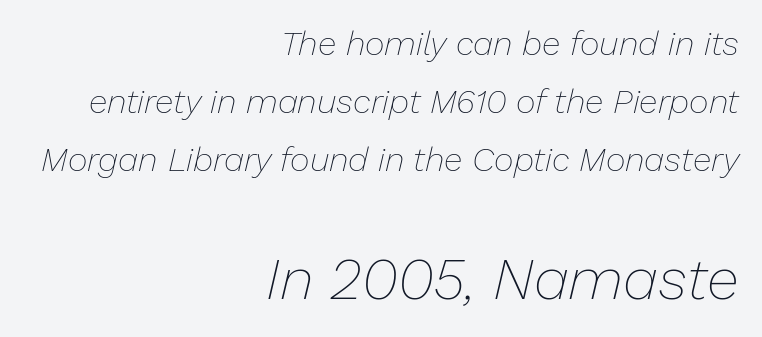
The image shows 59 px thin type, italic (leaning right); set right-aligned, normal line spacing (1.7x), normal letter spacing, not underlined; the second (bottom) block is 1.74x larger; low stroke contrast and a medium x-height.
